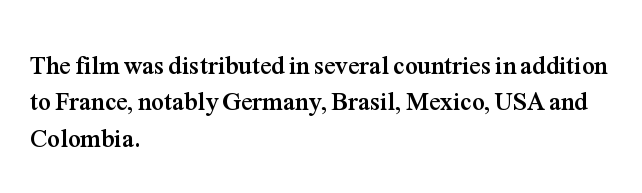
Q: Is the text bold? A: Yes.
Q: Is the text italic (slanted)? A: No, it is upright.
Q: Is the text underlined? A: No.
Q: How is the paragraph aligned? A: Left-aligned.
Q: Is the spacing between letters normal or unusually wide? A: Normal.
Q: Is the spacing between lines tight, normal or loose? A: Normal.
